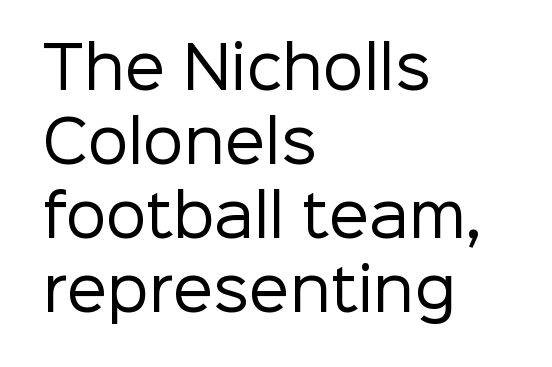
Q: Is the text bold? A: No.
Q: Is the text italic (slanted)? A: No, it is upright.
Q: Is the typeface a serif or a sans-serif typeface? A: Sans-serif.
Q: Is the text underlined? A: No.
Q: How is the paragraph aligned? A: Left-aligned.
Q: Is the spacing between letters normal or unusually wide? A: Normal.
Q: Is the spacing between lines tight, normal or loose? A: Normal.
Q: Width (condensed, normal, or wide)? A: Normal.
Q: Stroke contrast? A: Low.
Q: x-height? A: Medium.
Q: Monospaced? A: No.
